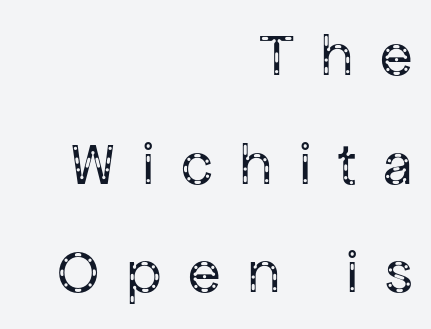
The image shows 60 px regular-weight sans-serif type, upright; set right-aligned, line spacing 1.81x, unusually wide letter spacing (+0.44 em), not underlined; low stroke contrast and a medium x-height.
